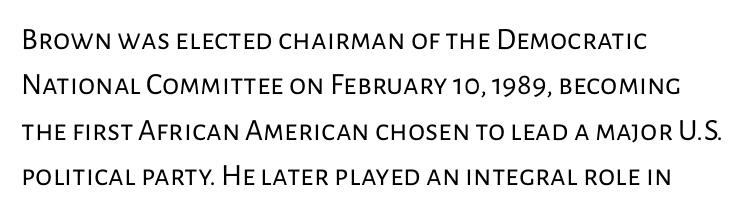
The image shows 31 px regular-weight sans-serif type, upright; set left-aligned, normal line spacing (1.46x), normal letter spacing, not underlined; low stroke contrast and a medium x-height.
